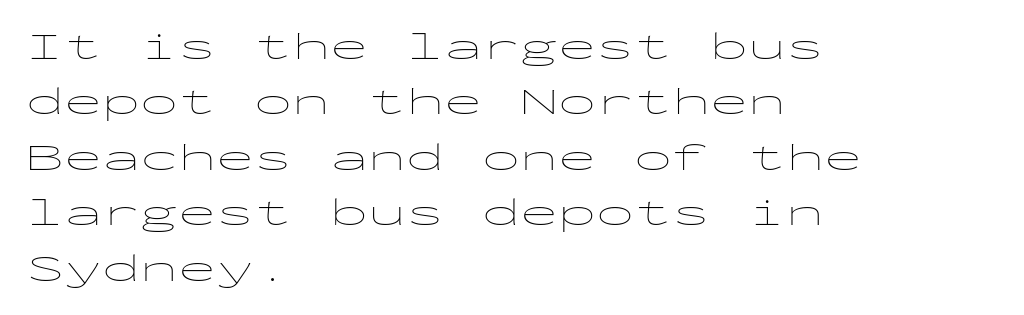
{"serif": "no", "italic": "no", "bold": "no", "weight": "thin", "width": "wide", "stroke_contrast": "low", "x_height": "medium", "monospaced": "yes", "underline": "no", "align": "left", "line_spacing": "normal", "line_spacing_ratio": 1.46, "letter_spacing": "normal", "letter_spacing_em": 0.0, "glyph_px": 38}
